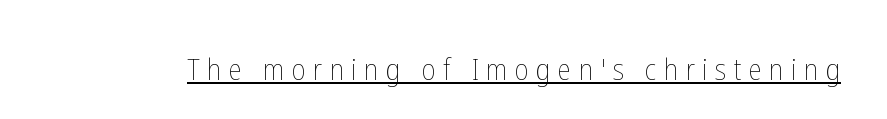
The image shows 30 px thin, condensed type, upright; set unusually wide letter spacing (+0.25 em), underlined; low stroke contrast and a medium x-height.
